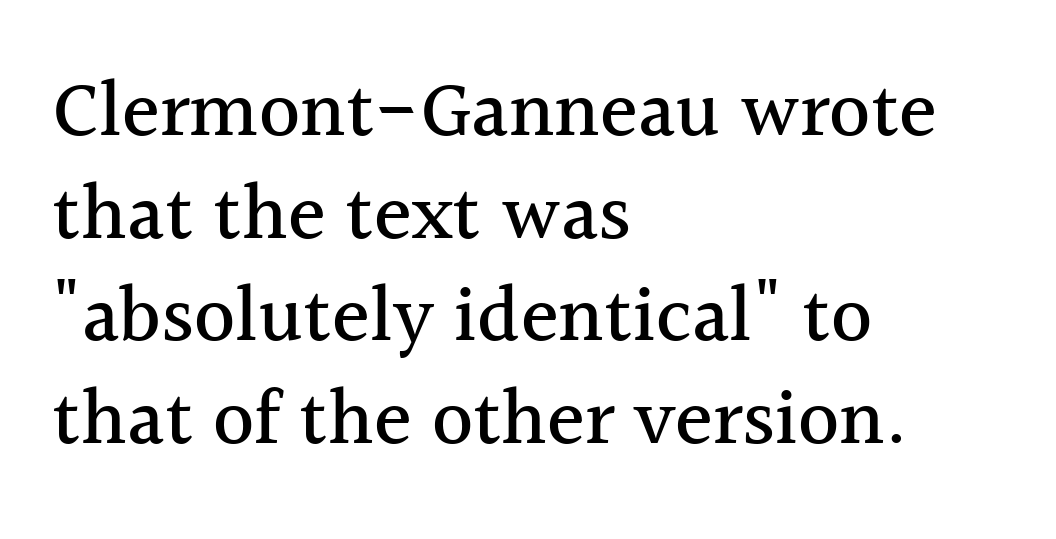
Students, note that the glyphs here touch the page at normal intervals. These lines are rendered in a variable-pitch font. The lettering holds an erect, upright posture throughout. I'd call this a serif setting — the letters wear small feet. The lines are quadded left.
